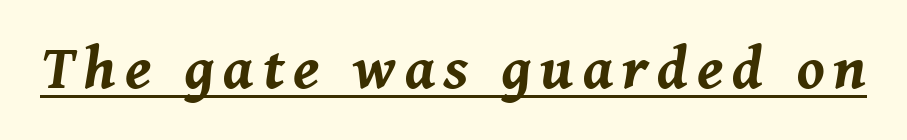
Q: Is the text bold? A: Yes.
Q: Is the text italic (slanted)? A: Yes, it leans right by about 8 degrees.
Q: Is the text underlined? A: Yes.
Q: Width (condensed, normal, or wide)? A: Normal.
Q: Stroke contrast? A: Medium.
Q: x-height? A: Medium.
Q: Monospaced? A: No.
